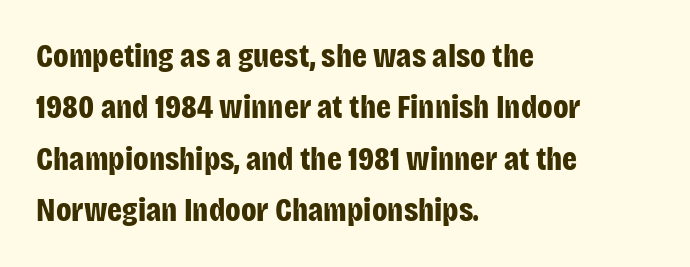
These lines carry a lot of weight — the face is fully bold. The words here are not underlined. Italic: no, the glyphs are upright roman. Quick note: interline space is typical.
